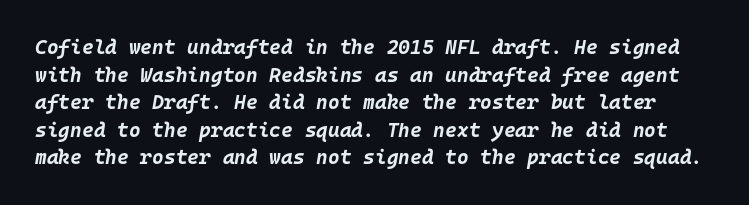
Q: Is the text bold? A: Yes.
Q: Is the text italic (slanted)? A: Yes, it leans right by about 10 degrees.
Q: Is the text underlined? A: No.
Q: Is the spacing between letters normal or unusually wide? A: Normal.
Q: Is the spacing between lines tight, normal or loose? A: Normal.
